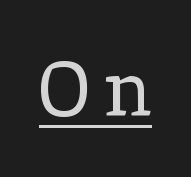
{"serif": "yes", "italic": "no", "bold": "no", "weight": "regular", "width": "normal", "x_height": "medium", "monospaced": "no", "underline": "yes", "letter_spacing": "wide", "letter_spacing_em": 0.2, "glyph_px": 77}
